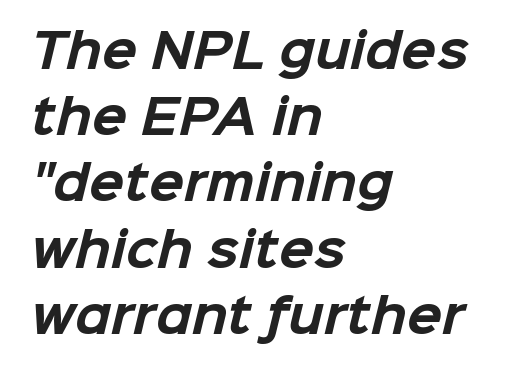
The image shows 46 px bold sans-serif type; set left-aligned, normal line spacing (1.44x), normal letter spacing, not underlined; low stroke contrast and a medium x-height.
